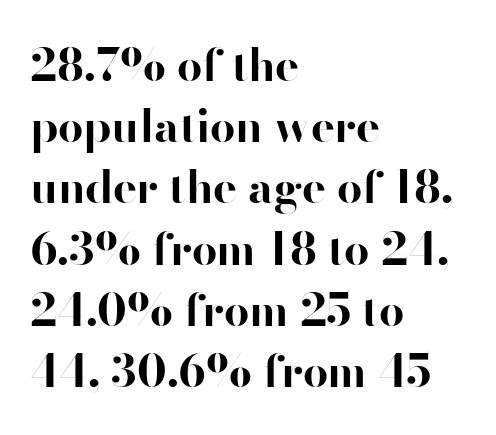
Q: Is the text bold? A: Yes.
Q: Is the text italic (slanted)? A: No, it is upright.
Q: Is the typeface a serif or a sans-serif typeface? A: Sans-serif.
Q: Is the text underlined? A: No.
Q: How is the paragraph aligned? A: Left-aligned.
Q: Is the spacing between letters normal or unusually wide? A: Normal.
Q: Is the spacing between lines tight, normal or loose? A: Normal.
Q: Width (condensed, normal, or wide)? A: Normal.
Q: Stroke contrast? A: High.
Q: x-height? A: Small.
Q: Monospaced? A: No.
